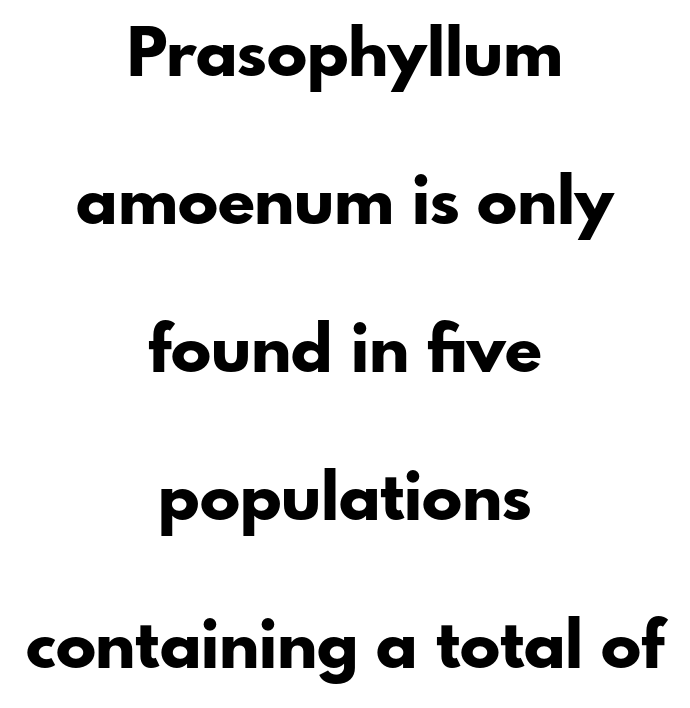
{"serif": "no", "italic": "no", "bold": "yes", "weight": "bold", "width": "normal", "stroke_contrast": "low", "x_height": "small", "monospaced": "no", "underline": "no", "align": "center", "line_spacing": "loose", "line_spacing_ratio": 2.21, "letter_spacing": "normal", "letter_spacing_em": 0.0, "glyph_px": 67}
